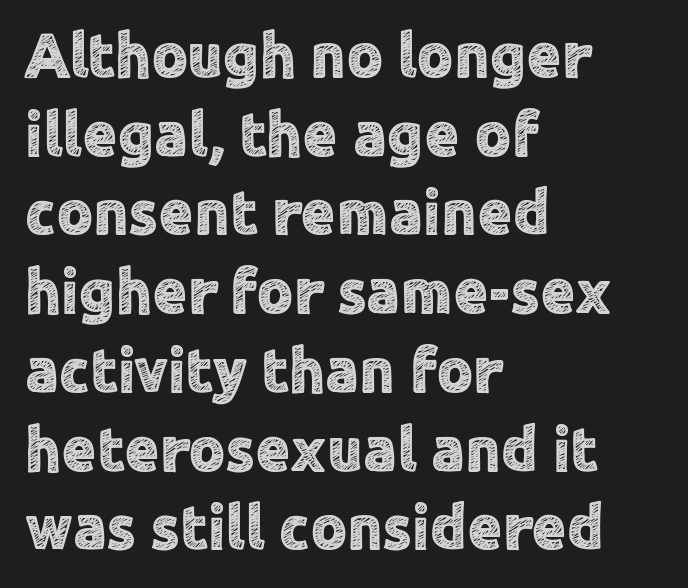
The image shows 63 px sans-serif type, upright; set left-aligned, normal line spacing (1.25x), normal letter spacing, not underlined; a medium x-height.
